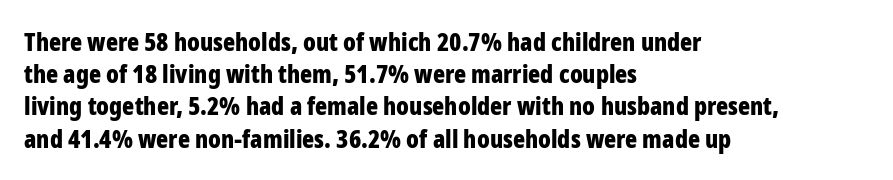
{"italic": "no", "bold": "yes", "underline": "no", "align": "left", "line_spacing": "normal", "line_spacing_ratio": 1.29, "letter_spacing": "normal", "letter_spacing_em": 0.0, "glyph_px": 25}
